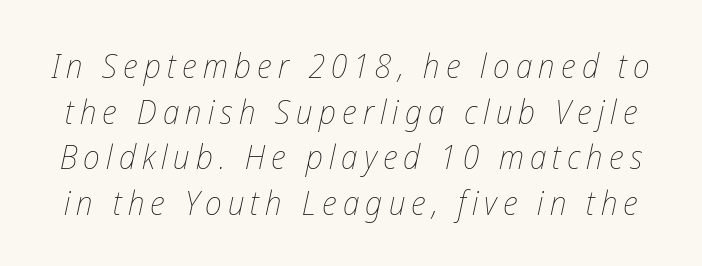
Leading: standard. Lines of text with bare space underneath. The font sits on the lighter half of the weight spectrum, regular included. These lines are rendered in a variable-pitch font.
